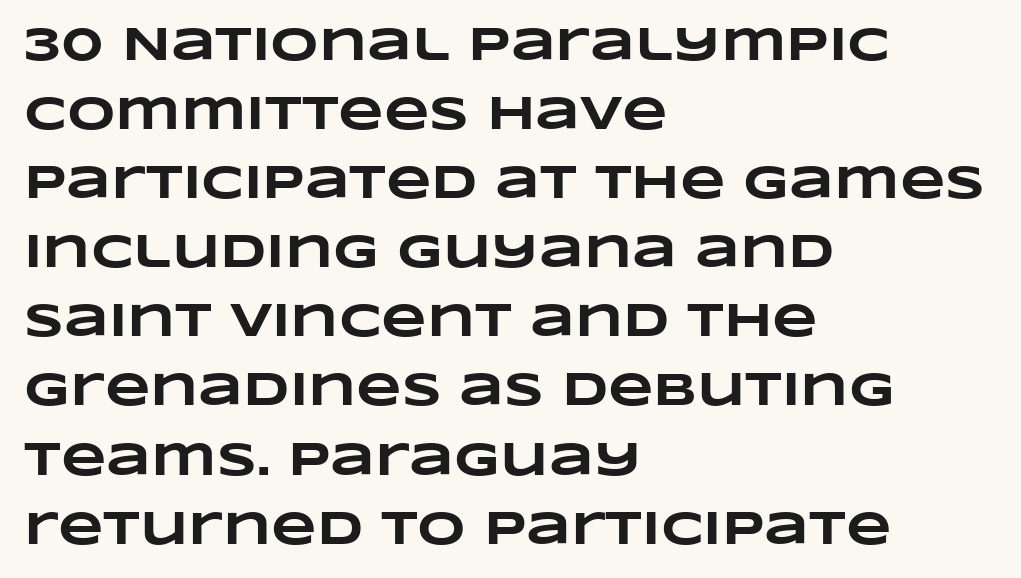
{"bold": "yes", "weight": "heavy", "width": "wide", "stroke_contrast": "low", "x_height": "large", "monospaced": "no", "underline": "no", "align": "left", "line_spacing": "normal", "line_spacing_ratio": 1.47, "letter_spacing": "normal", "letter_spacing_em": 0.0, "glyph_px": 47}
